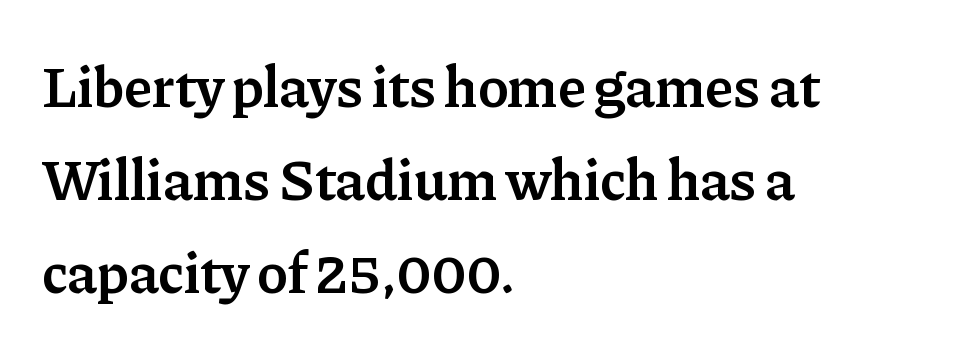
The image shows 58 px semibold serif type, upright; set left-aligned, normal line spacing (1.6x), normal letter spacing, not underlined; low stroke contrast and a medium x-height.
